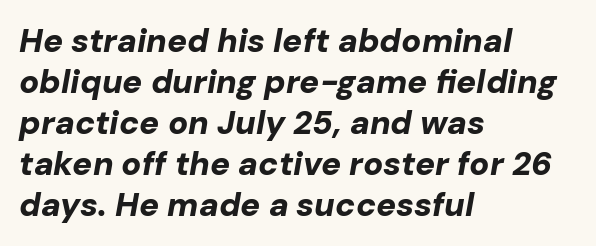
Looks like regular typesetting: each glyph gets only the width it needs. The rendering uses a bold face; every stroke is thick and dark. Any mark beneath the type? The region is blank. Honestly, the letter spacing is just normal — you wouldn't notice it. Which margin do the lines hug? The left one — the right edge is uneven.
